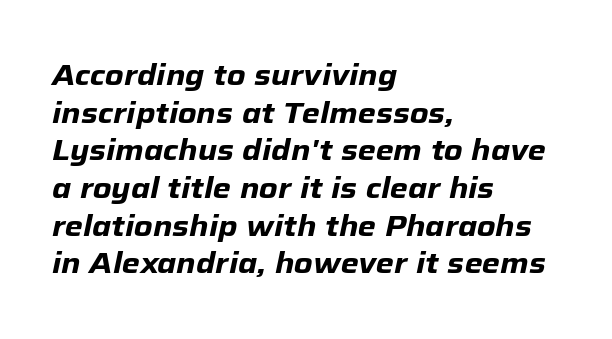
Looking at the ascenders, they clearly lean. Whoever set this chose a conventional vertical rhythm. Nobody drew a line under any word here. Casual observation: everything's shoved over to the left. Typesetter's note: full bold, strokes at maximum text heaviness.
